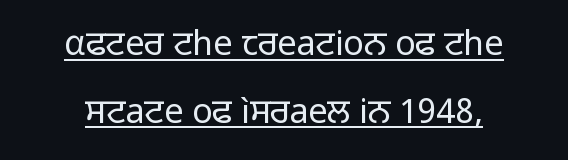
{"serif": "no", "italic": "no", "bold": "no", "weight": "regular", "width": "normal", "stroke_contrast": "low", "x_height": "medium", "monospaced": "no", "underline": "yes", "align": "center", "line_spacing": "loose", "line_spacing_ratio": 1.99, "letter_spacing": "normal", "letter_spacing_em": 0.0, "glyph_px": 34}
